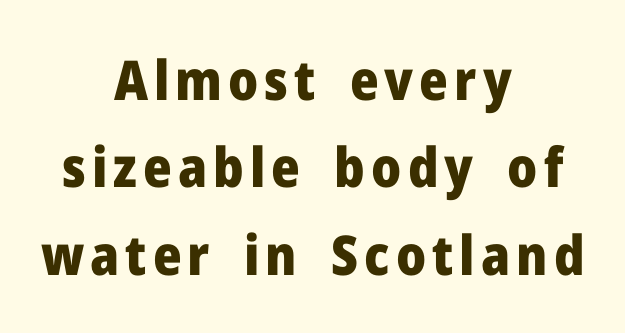
Q: Is the text bold? A: Yes.
Q: Is the text italic (slanted)? A: No, it is upright.
Q: Is the typeface a serif or a sans-serif typeface? A: Sans-serif.
Q: Is the text underlined? A: No.
Q: How is the paragraph aligned? A: Centered.
Q: Is the spacing between lines tight, normal or loose? A: Normal.
Q: Width (condensed, normal, or wide)? A: Normal.
Q: Stroke contrast? A: Low.
Q: x-height? A: Medium.
Q: Monospaced? A: No.
